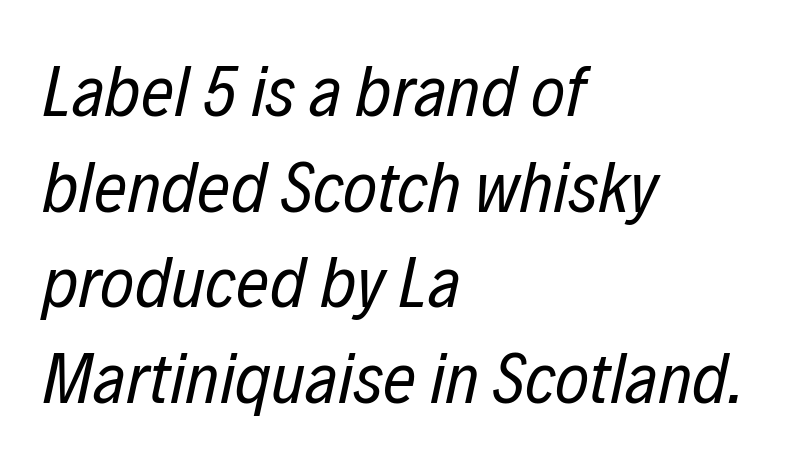
{"italic": "yes", "lean": "right", "slant_degrees": 12, "bold": "no", "weight": "regular", "width": "condensed", "stroke_contrast": "low", "x_height": "medium", "monospaced": "no", "underline": "no", "align": "left", "line_spacing": "normal", "line_spacing_ratio": 1.31, "letter_spacing": "normal", "letter_spacing_em": 0.0, "glyph_px": 73}
